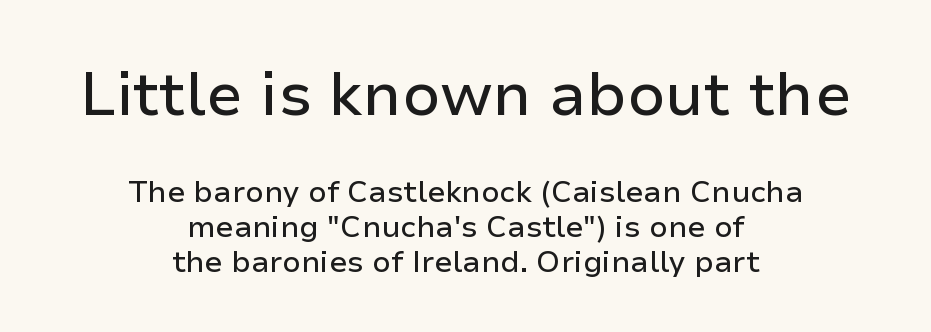
Layout note: lines centered. Bare-footed words on every line. This sample uses an upright cut, with every glyph sitting square on the baseline. Varying glyph widths throughout — classic text-font behaviour. The passage shown is typeset with a sans-serif family. Is the letter spacing exaggerated? No — it looks like the ordinary default.
